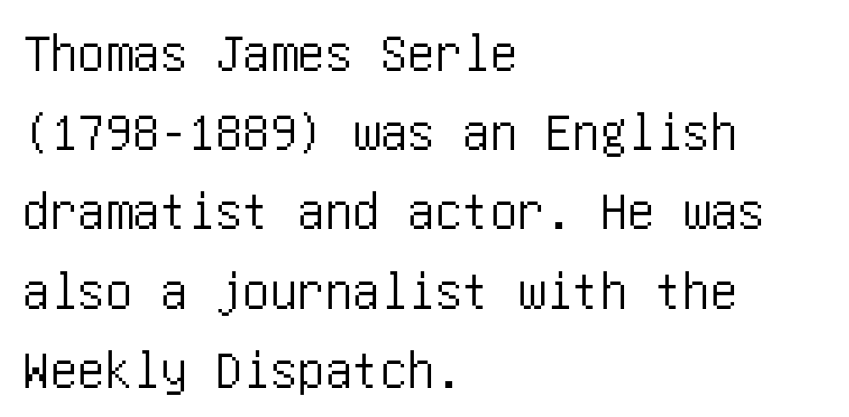
The image shows 55 px condensed sans-serif type, upright; set left-aligned, normal line spacing (1.44x), normal letter spacing, not underlined; low stroke contrast and a large x-height.
